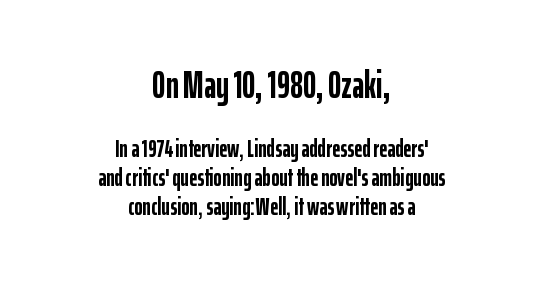
Font category for this specimen: sans-serif. Here the glyphs are tracked normally, forming tight word shapes. The paragraph shown floats in the horizontal middle. Nope, not italic — everything's standing straight. The rendering shrinks the type as you move from the upper chunk to the lower.
